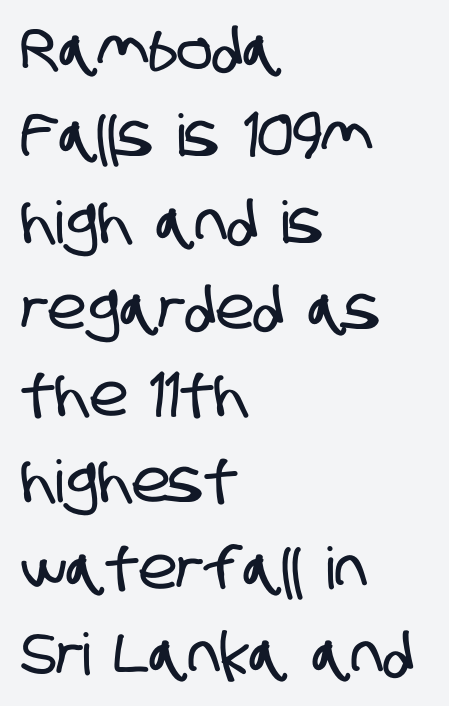
A typesetter would call this zero additional tracking. The passage is arranged the way most books set body copy — flush left. Clear beneath every line of the passage. Quick note: interline space is typical. Note: no serifs on the glyphs. These lines are rendered in a variable-pitch font.
